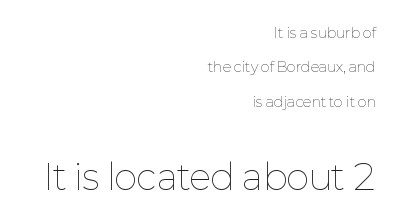
Q: Is the text bold? A: No.
Q: Is the text italic (slanted)? A: No, it is upright.
Q: Is the text underlined? A: No.
Q: How is the paragraph aligned? A: Right-aligned.
Q: Is the spacing between letters normal or unusually wide? A: Normal.
Q: Is the spacing between lines tight, normal or loose? A: Loose.
Q: Which block of text is set in a larger size, the first (top) or the second (bottom)? A: The second (bottom) one.
Q: Width (condensed, normal, or wide)? A: Normal.
Q: Stroke contrast? A: Low.
Q: x-height? A: Medium.
Q: Monospaced? A: No.
